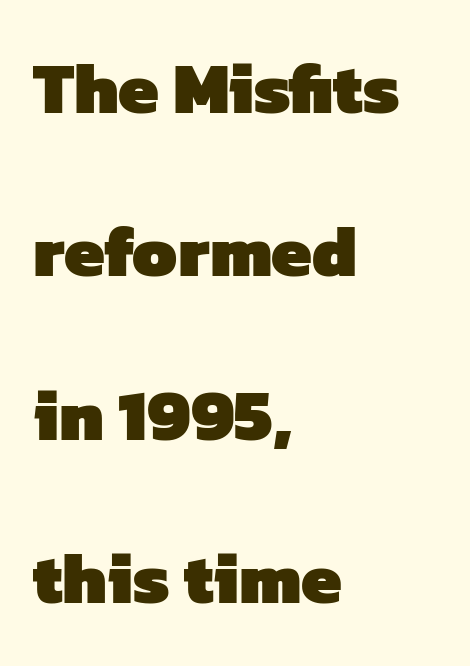
The rendering anchors every line to the left-hand side. The line texture is even and compact thanks to regular tracking. Heft: maximum for text — a bold. Airy leading. This rendering features lettering with no underline. Examine the stroke ends and you'll find no serifs.
